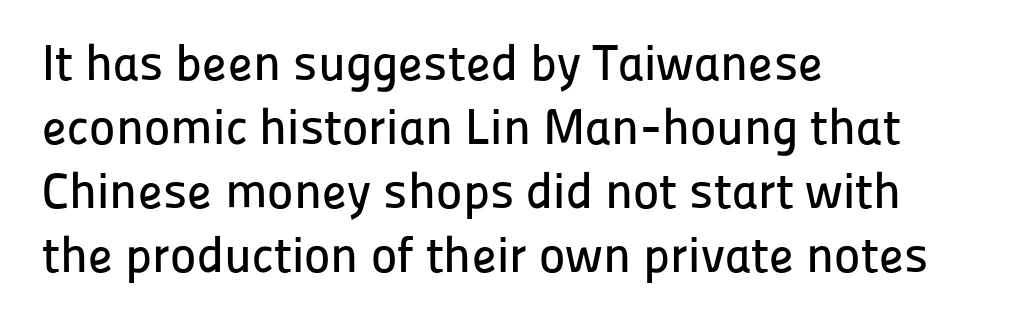
The axis of the letterforms is exactly vertical. One glance says typical: line gaps are just what's usual. Descender tails drop into unmarked territory. Characters follow at the spacing the type designer built in. In CSS terms this would be text-align: left. Spacing verdict: proportional, widths tailored to each character.
